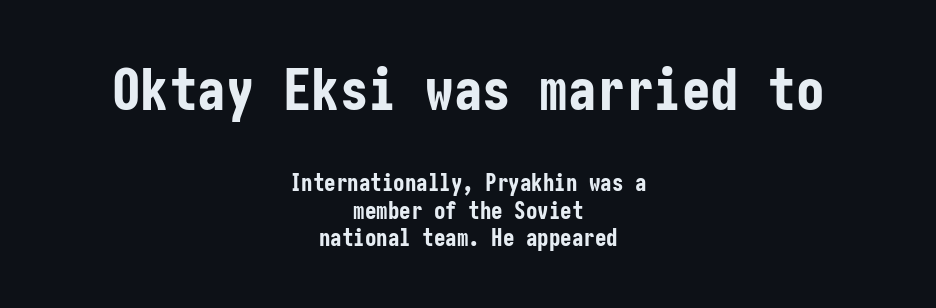
The string is rendered with underlining switched off. As a designer I'd log this as weight 700, bold. The characters display no serif detailing; their extremities are plain. The letters sit at their default tracking, neither squeezed nor spread. Between these two stacked blocks, the higher one wins on size. Posture: upright roman.
